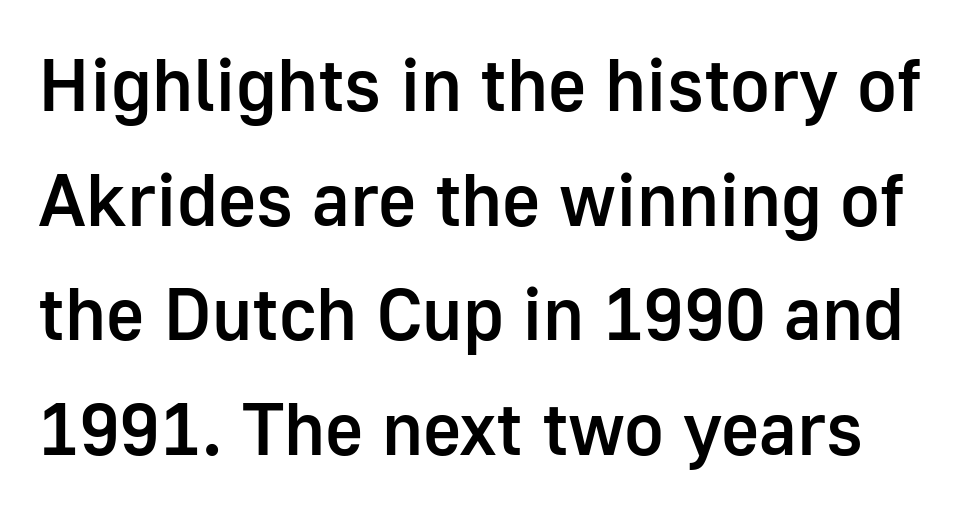
The image shows 74 px semibold sans-serif type, upright; set normal line spacing (1.55x), normal letter spacing, not underlined; low stroke contrast and a medium x-height.
